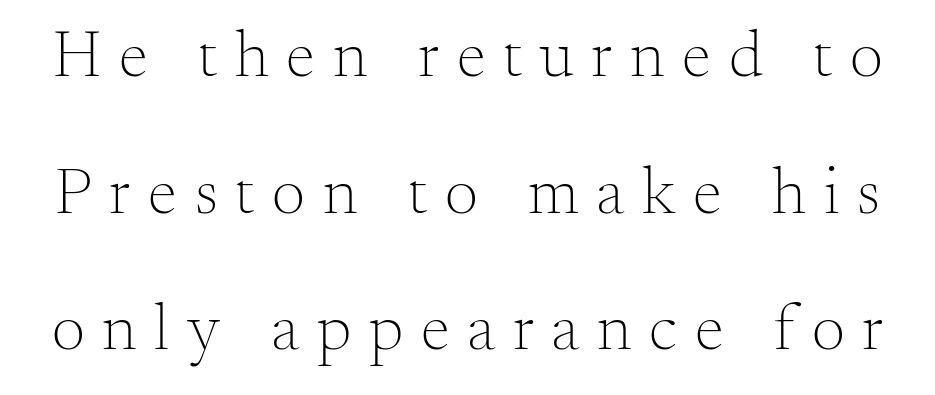
Q: Is the text bold? A: No.
Q: Is the text italic (slanted)? A: No, it is upright.
Q: Is the typeface a serif or a sans-serif typeface? A: Serif.
Q: Is the text underlined? A: No.
Q: Is the spacing between letters normal or unusually wide? A: Unusually wide.
Q: Is the spacing between lines tight, normal or loose? A: Loose.
Q: Width (condensed, normal, or wide)? A: Normal.
Q: Stroke contrast? A: Medium.
Q: x-height? A: Small.
Q: Monospaced? A: No.
